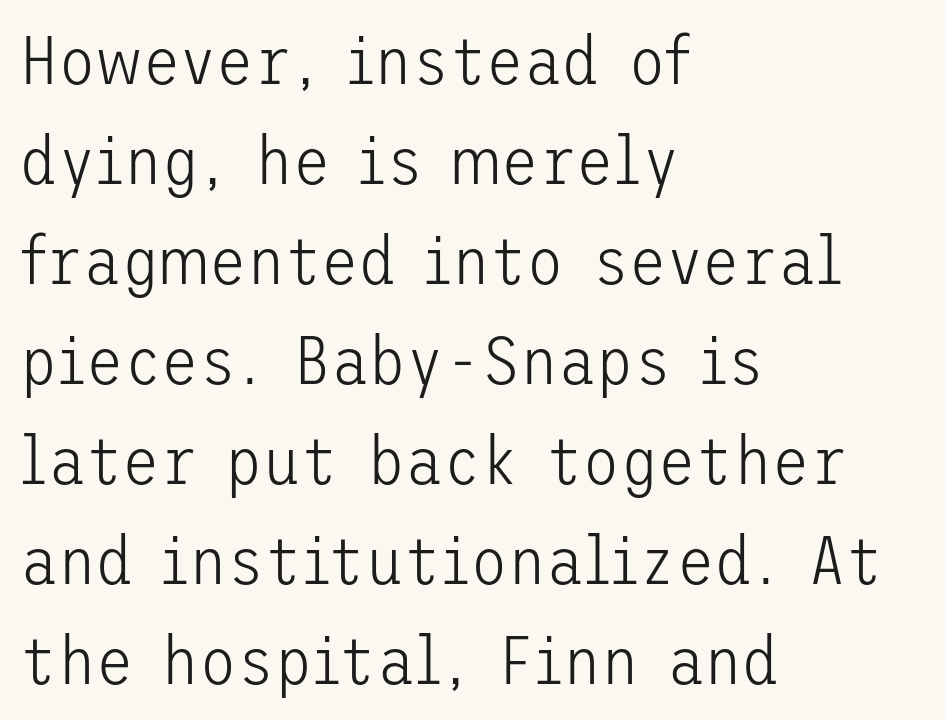
The image shows 69 px light sans-serif type, upright; set left-aligned, normal line spacing (1.45x), normal letter spacing, not underlined; low stroke contrast and a medium x-height.
